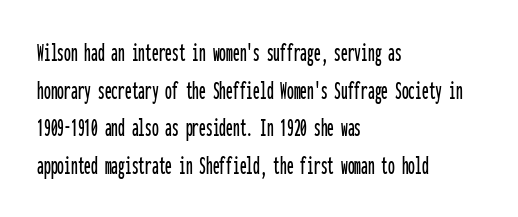
The image shows 27 px text type, upright; set left-aligned, normal line spacing (1.39x), normal letter spacing, not underlined.
